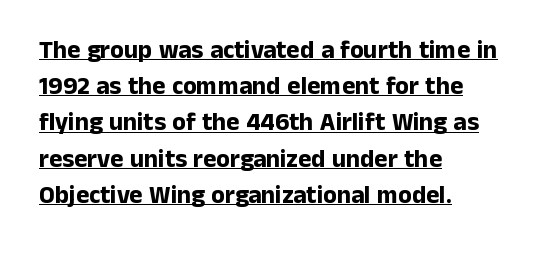
The face used here has the dense, thick strokes of a bold. One glance says typical: line gaps are just what's usual. In terms of posture, this sample is upright. In CSS terms this would be text-align: left.
